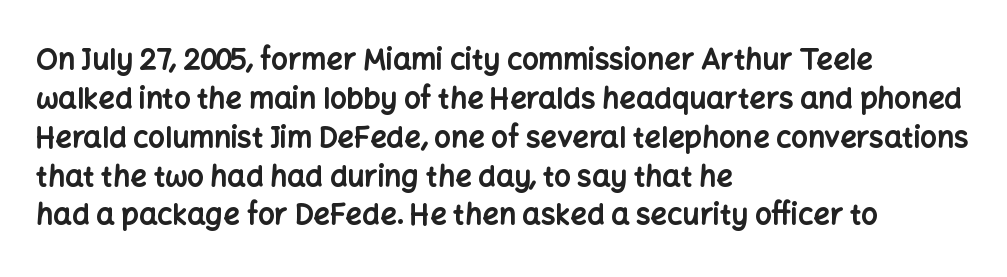
The image shows 29 px bold sans-serif type, upright; set left-aligned, normal line spacing (1.34x), normal letter spacing, not underlined; low stroke contrast and a medium x-height.
